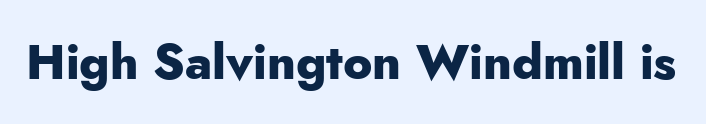
Q: Is the text bold? A: Yes.
Q: Is the text italic (slanted)? A: No, it is upright.
Q: Is the typeface a serif or a sans-serif typeface? A: Sans-serif.
Q: Is the text underlined? A: No.
Q: Is the spacing between letters normal or unusually wide? A: Normal.
Q: Width (condensed, normal, or wide)? A: Normal.
Q: Stroke contrast? A: Low.
Q: x-height? A: Small.
Q: Monospaced? A: No.
